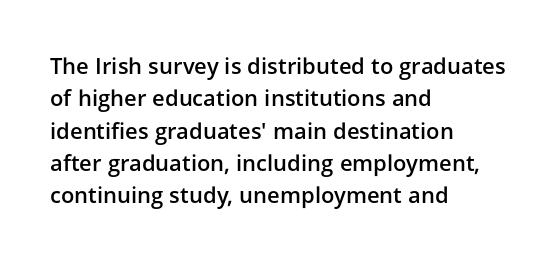
Q: Is the text bold? A: Semi-bold.
Q: Is the text italic (slanted)? A: No, it is upright.
Q: Is the text underlined? A: No.
Q: How is the paragraph aligned? A: Left-aligned.
Q: Is the spacing between letters normal or unusually wide? A: Normal.
Q: Is the spacing between lines tight, normal or loose? A: Normal.
